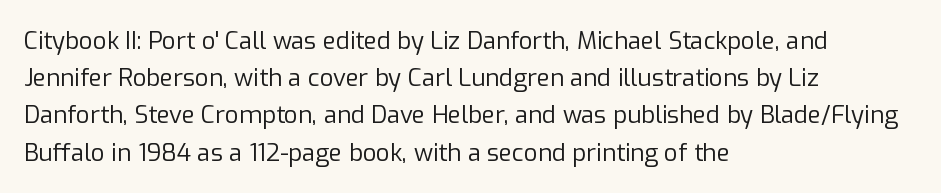
The image shows 24 px text type, upright; set left-aligned, normal line spacing (1.55x), normal letter spacing, not underlined.
